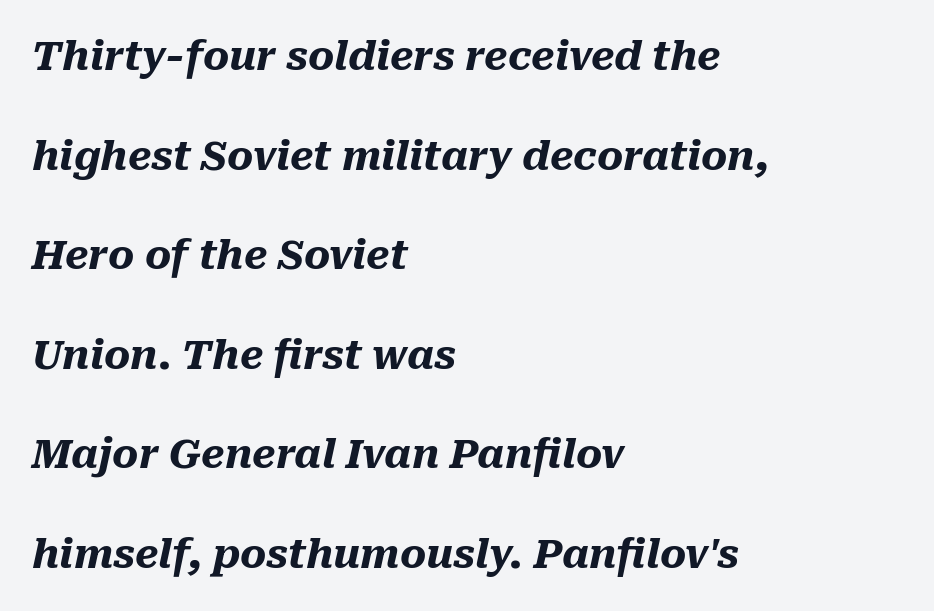
{"italic": "yes", "lean": "right", "slant_degrees": 10, "bold": "yes", "weight": "heavy", "width": "normal", "stroke_contrast": "medium", "x_height": "medium", "monospaced": "no", "underline": "no", "align": "left", "line_spacing": "loose", "line_spacing_ratio": 2.49, "letter_spacing": "normal", "letter_spacing_em": 0.0, "glyph_px": 40}
